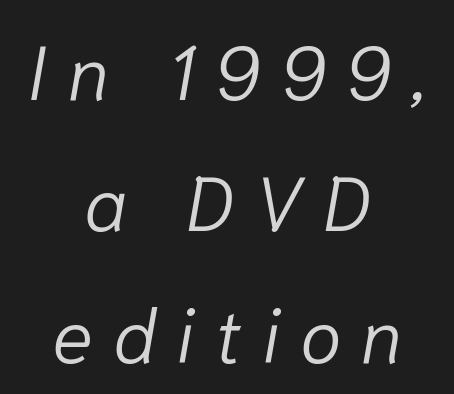
Q: Is the text bold? A: No.
Q: Is the text italic (slanted)? A: Yes, it leans right by about 10 degrees.
Q: Is the text underlined? A: No.
Q: How is the paragraph aligned? A: Centered.
Q: Is the spacing between letters normal or unusually wide? A: Unusually wide.
Q: Width (condensed, normal, or wide)? A: Normal.
Q: Stroke contrast? A: Low.
Q: x-height? A: Medium.
Q: Monospaced? A: No.
